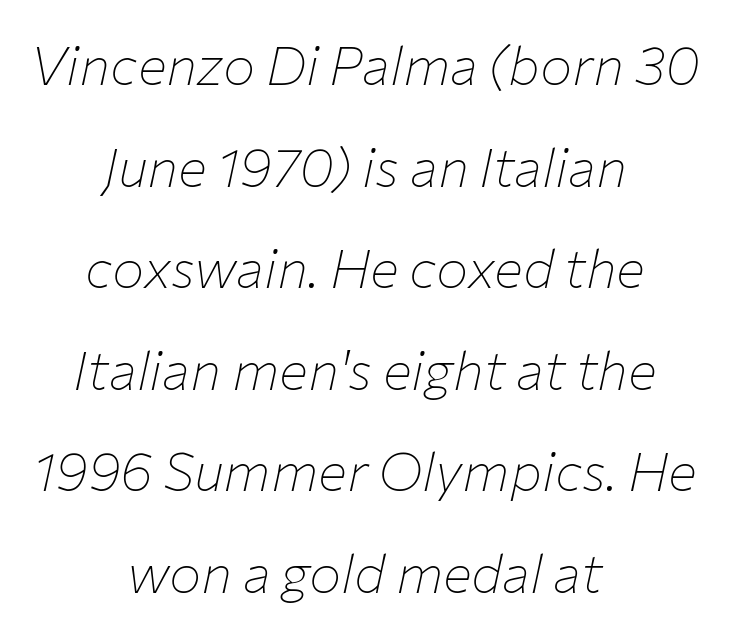
Q: Is the text bold? A: No.
Q: Is the text italic (slanted)? A: Yes, it leans right by about 12 degrees.
Q: Is the text underlined? A: No.
Q: How is the paragraph aligned? A: Centered.
Q: Is the spacing between letters normal or unusually wide? A: Normal.
Q: Width (condensed, normal, or wide)? A: Normal.
Q: Stroke contrast? A: Low.
Q: x-height? A: Medium.
Q: Monospaced? A: No.
